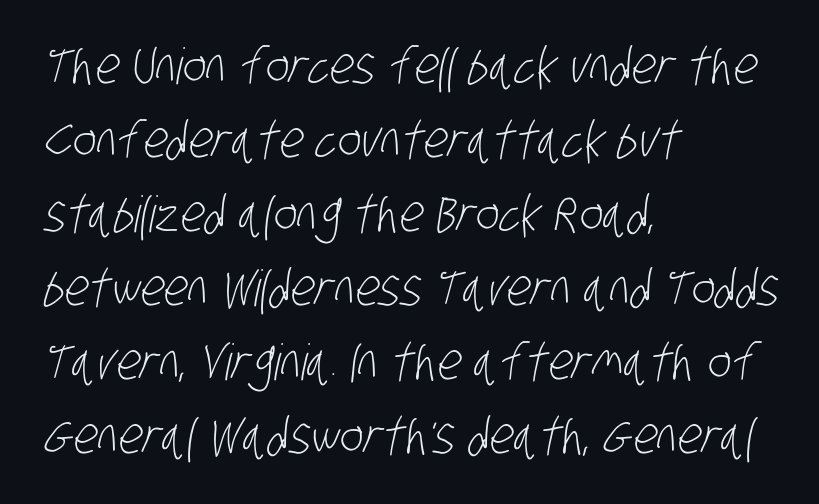
The image shows 50 px light, condensed sans-serif type; set left-aligned, normal line spacing (1.48x), normal letter spacing, not underlined; low stroke contrast and a large x-height.
